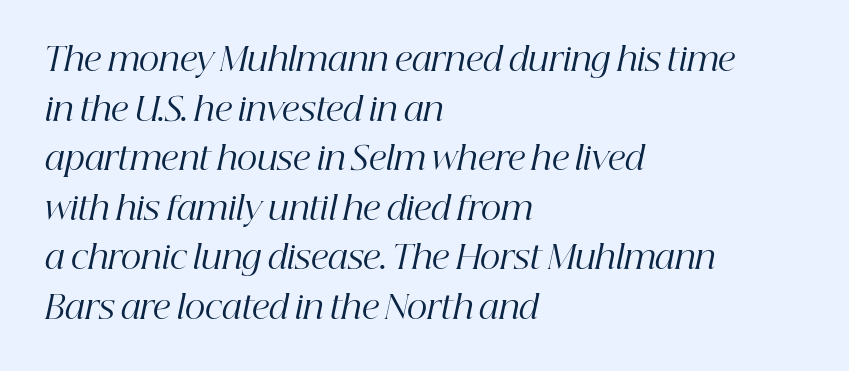
The face used here is seriffed, in the tradition of book romans. Compared with ordinary roman type, these characters are visibly tilted. The letterforms sit at book weight or below. The leading is moderate, giving the passage an even texture. The rag falls on the right side of this text block.
